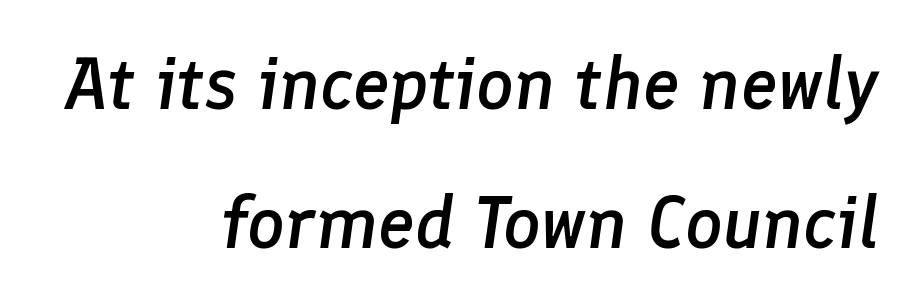
Underline: absent. Character widths vary here, with narrow letters taking less room than wide ones. The rendering anchors every line to the right-hand side. Tracking value appears to be zero — textbook default spacing. The characters look somewhat weighty, a semibold short of true bold. The whole block is typeset with a tilt.
